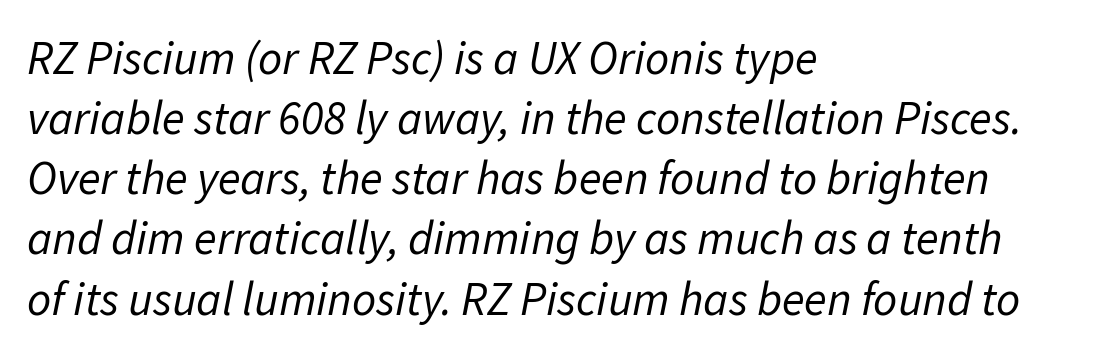
The image shows 47 px regular-weight type, italic (leaning right); set left-aligned, normal line spacing (1.28x), normal letter spacing, not underlined; low stroke contrast and a medium x-height.
